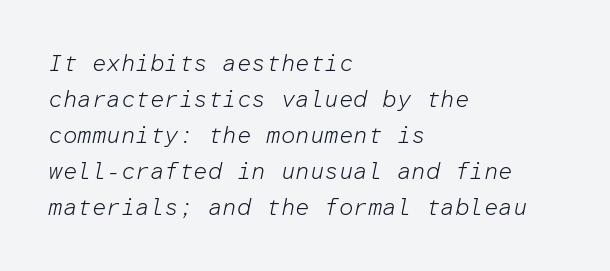
{"italic": "yes", "lean": "right", "slant_degrees": 12, "bold": "no", "underline": "no", "align": "left", "line_spacing": "normal", "line_spacing_ratio": 1.56, "letter_spacing": "normal", "letter_spacing_em": 0.0, "glyph_px": 23}
